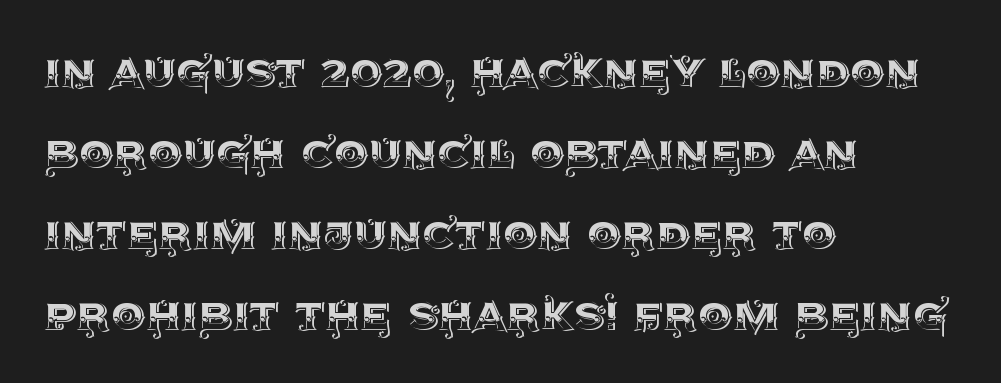
Q: Is the text italic (slanted)? A: No, it is upright.
Q: Is the text underlined? A: No.
Q: How is the paragraph aligned? A: Left-aligned.
Q: Is the spacing between letters normal or unusually wide? A: Normal.
Q: Is the spacing between lines tight, normal or loose? A: Normal.
Q: Width (condensed, normal, or wide)? A: Normal.
Q: x-height? A: Large.
Q: Monospaced? A: No.
